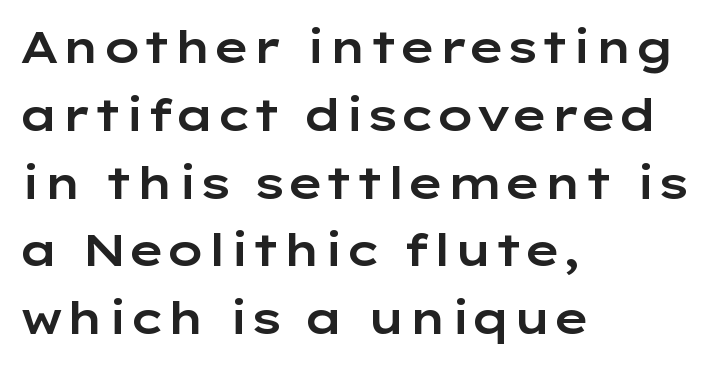
{"serif": "no", "italic": "no", "width": "wide", "stroke_contrast": "low", "x_height": "medium", "monospaced": "no", "underline": "no", "align": "left", "line_spacing": "normal", "line_spacing_ratio": 1.54, "letter_spacing": "normal", "letter_spacing_em": 0.0, "glyph_px": 44}
